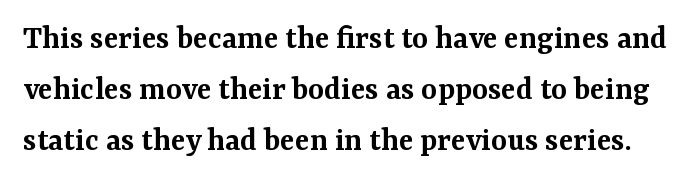
Q: Is the text bold? A: Semi-bold.
Q: Is the text italic (slanted)? A: No, it is upright.
Q: Is the typeface a serif or a sans-serif typeface? A: Serif.
Q: Is the text underlined? A: No.
Q: Is the spacing between letters normal or unusually wide? A: Normal.
Q: Is the spacing between lines tight, normal or loose? A: Normal.
Q: Width (condensed, normal, or wide)? A: Normal.
Q: Stroke contrast? A: Medium.
Q: x-height? A: Medium.
Q: Monospaced? A: No.
